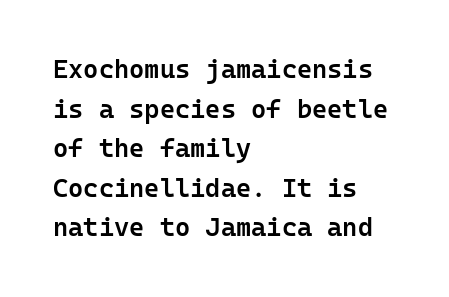
{"italic": "no", "bold": "semi", "underline": "no", "align": "left", "line_spacing": "normal", "line_spacing_ratio": 1.52, "letter_spacing": "normal", "letter_spacing_em": 0.0, "glyph_px": 26}
